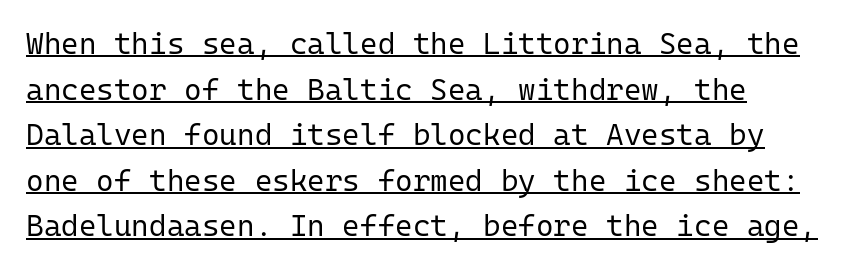
Q: Is the text bold? A: No.
Q: Is the text italic (slanted)? A: No, it is upright.
Q: Is the typeface a serif or a sans-serif typeface? A: Sans-serif.
Q: Is the text underlined? A: Yes.
Q: Is the spacing between letters normal or unusually wide? A: Normal.
Q: Is the spacing between lines tight, normal or loose? A: Normal.
Q: Width (condensed, normal, or wide)? A: Normal.
Q: Stroke contrast? A: Low.
Q: x-height? A: Medium.
Q: Monospaced? A: Yes.
